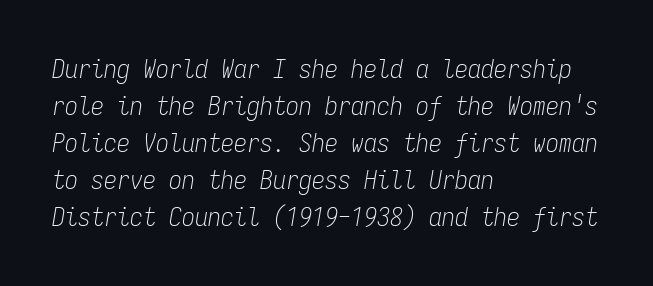
The weight would be labelled regular, book, light, or lighter still. Letter spacing: default. Horizontally, the lines are justified to the leading edge only. Notice how the stems are inclined rather than vertical — that's the hallmark of italics.
